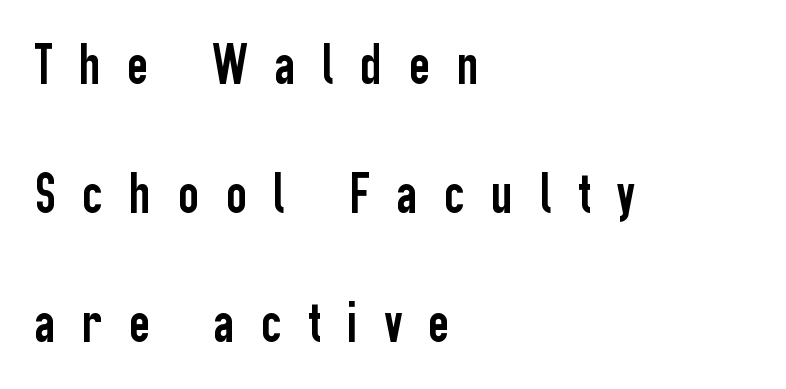
{"serif": "no", "italic": "no", "width": "condensed", "stroke_contrast": "low", "x_height": "medium", "monospaced": "no", "underline": "no", "align": "left", "line_spacing": "loose", "line_spacing_ratio": 2.26, "letter_spacing": "wide", "letter_spacing_em": 0.47, "glyph_px": 57}
